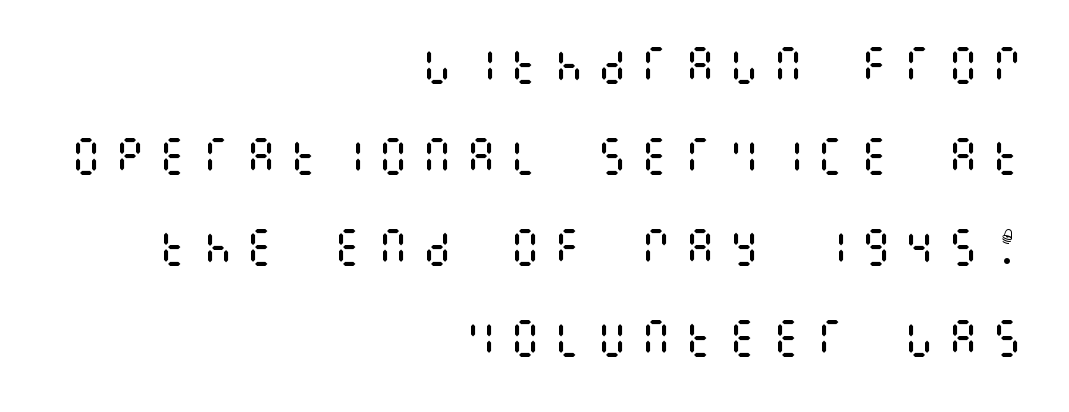
{"italic": "no", "bold": "no", "weight": "regular", "width": "condensed", "stroke_contrast": "medium", "x_height": "large", "underline": "no", "align": "right", "line_spacing": "loose", "line_spacing_ratio": 2.22, "letter_spacing": "wide", "letter_spacing_em": 0.27, "glyph_px": 41}
